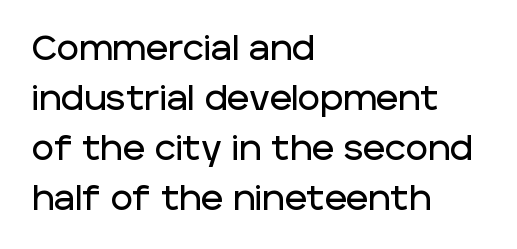
Q: Is the text italic (slanted)? A: No, it is upright.
Q: Is the typeface a serif or a sans-serif typeface? A: Sans-serif.
Q: Is the text underlined? A: No.
Q: How is the paragraph aligned? A: Left-aligned.
Q: Is the spacing between letters normal or unusually wide? A: Normal.
Q: Is the spacing between lines tight, normal or loose? A: Normal.
Q: Width (condensed, normal, or wide)? A: Normal.
Q: Stroke contrast? A: Low.
Q: x-height? A: Large.
Q: Monospaced? A: No.
